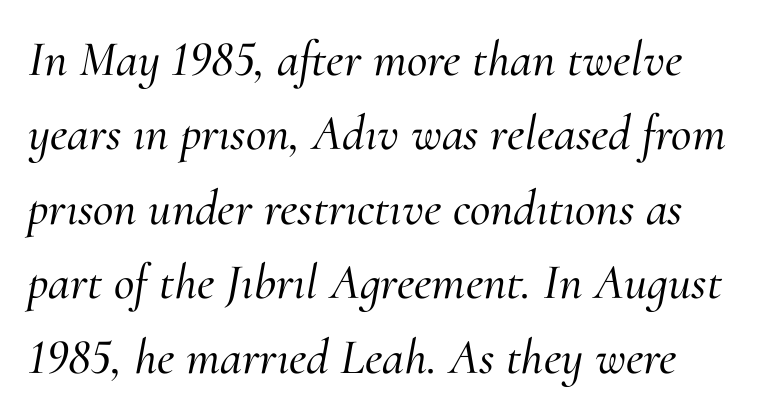
The passage shown is typeset with a serif family. The passage shown leans; its letterforms are oblique. Is this a fixed-width face? No — the glyphs have proportional, varying widths. No word sits above an underline. Does extra space separate the letters? No, they use regular spacing.
